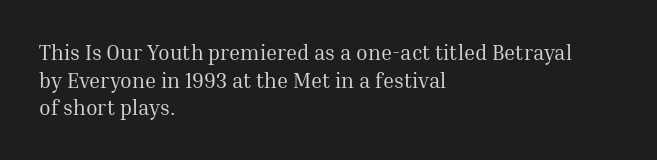
Teacher's note: observe the even left margin — that is flush-left alignment. The line texture is even and compact thanks to regular tracking. The lettering stays uniformly vertical, giving the passage a roman look. The baseline area is clear.
